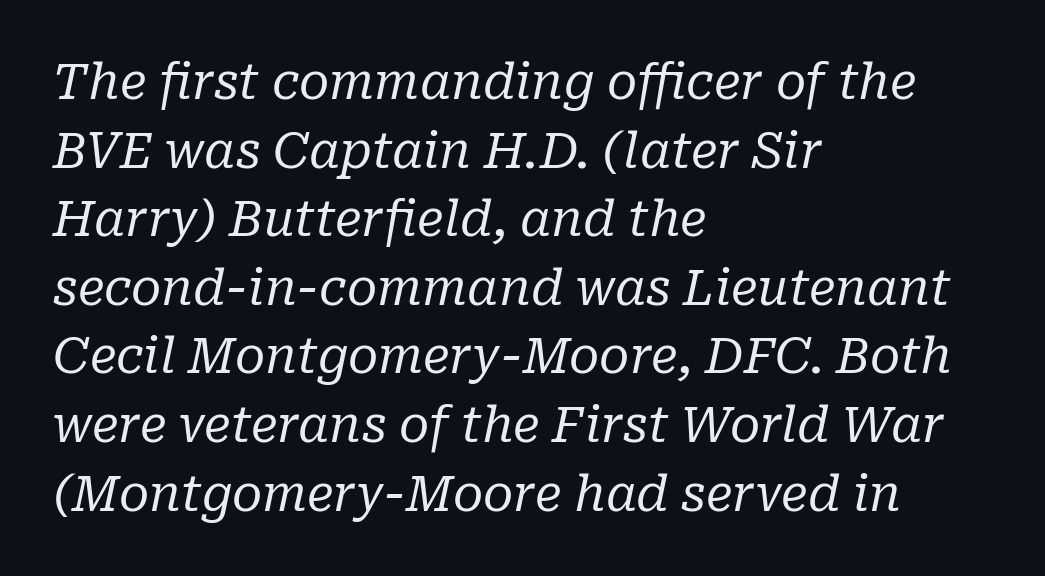
{"serif": "yes", "italic": "yes", "lean": "right", "slant_degrees": 10, "bold": "no", "weight": "regular", "width": "normal", "stroke_contrast": "low", "x_height": "medium", "monospaced": "no", "underline": "no", "align": "left", "line_spacing": "normal", "line_spacing_ratio": 1.4, "letter_spacing": "normal", "letter_spacing_em": 0.0, "glyph_px": 49}
